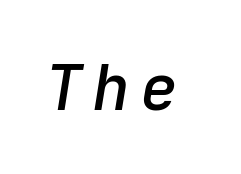
Q: Is the text bold? A: Semi-bold.
Q: Is the text italic (slanted)? A: Yes, it leans right by about 9 degrees.
Q: Is the text underlined? A: No.
Q: Width (condensed, normal, or wide)? A: Normal.
Q: Stroke contrast? A: Low.
Q: x-height? A: Medium.
Q: Monospaced? A: Yes.
